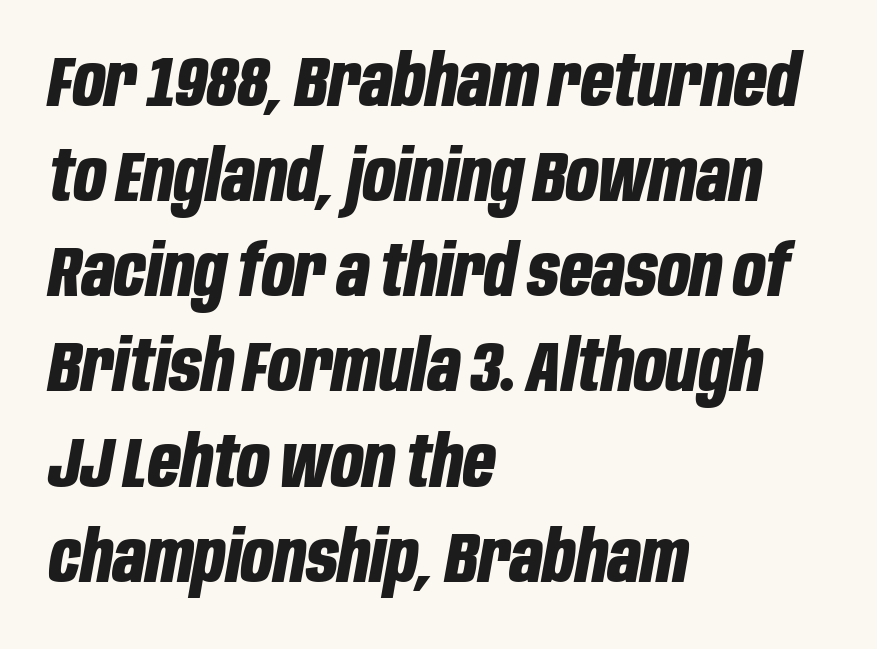
The image shows 71 px bold, condensed type, italic (leaning right); set left-aligned, normal line spacing (1.34x), normal letter spacing, not underlined; low stroke contrast and a large x-height.
